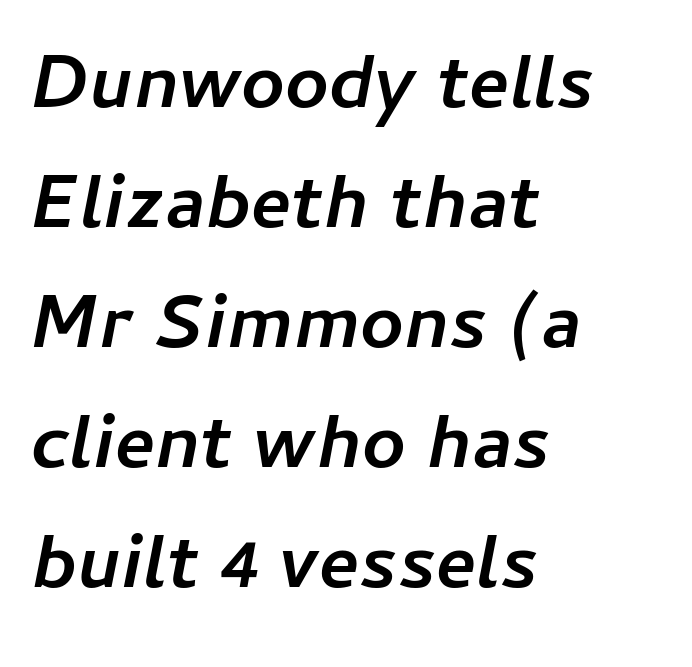
The image shows 76 px semibold type, italic (leaning right); set left-aligned, normal line spacing (1.58x), normal letter spacing, not underlined; low stroke contrast and a medium x-height.
